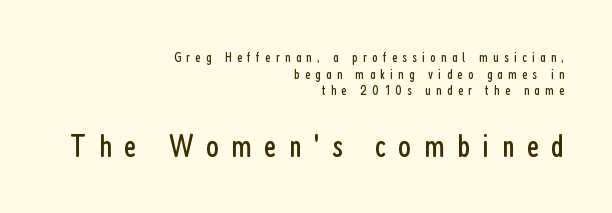
Q: Is the text bold? A: No.
Q: Is the text italic (slanted)? A: No, it is upright.
Q: Is the typeface a serif or a sans-serif typeface? A: Sans-serif.
Q: Is the text underlined? A: No.
Q: How is the paragraph aligned? A: Right-aligned.
Q: Is the spacing between letters normal or unusually wide? A: Unusually wide.
Q: Which block of text is set in a larger size, the first (top) or the second (bottom)? A: The second (bottom) one.
Q: Width (condensed, normal, or wide)? A: Condensed.
Q: Stroke contrast? A: Low.
Q: x-height? A: Medium.
Q: Monospaced? A: No.
